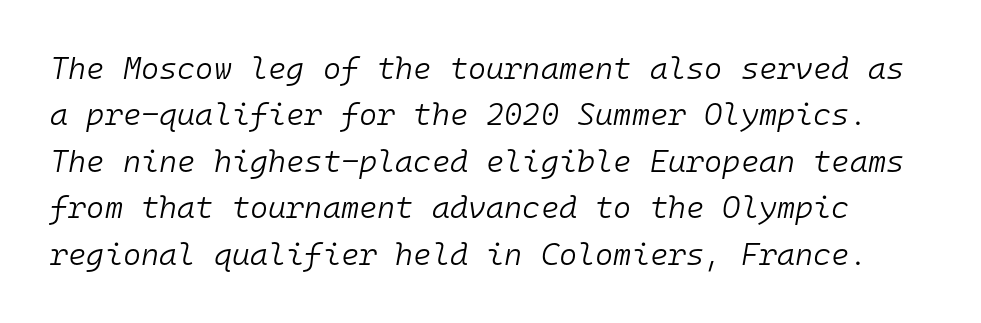
Q: Is the text bold? A: No.
Q: Is the text italic (slanted)? A: Yes, it leans right by about 10 degrees.
Q: Is the text underlined? A: No.
Q: Is the spacing between letters normal or unusually wide? A: Normal.
Q: Is the spacing between lines tight, normal or loose? A: Normal.
Q: Width (condensed, normal, or wide)? A: Normal.
Q: Stroke contrast? A: Low.
Q: x-height? A: Medium.
Q: Monospaced? A: Yes.
